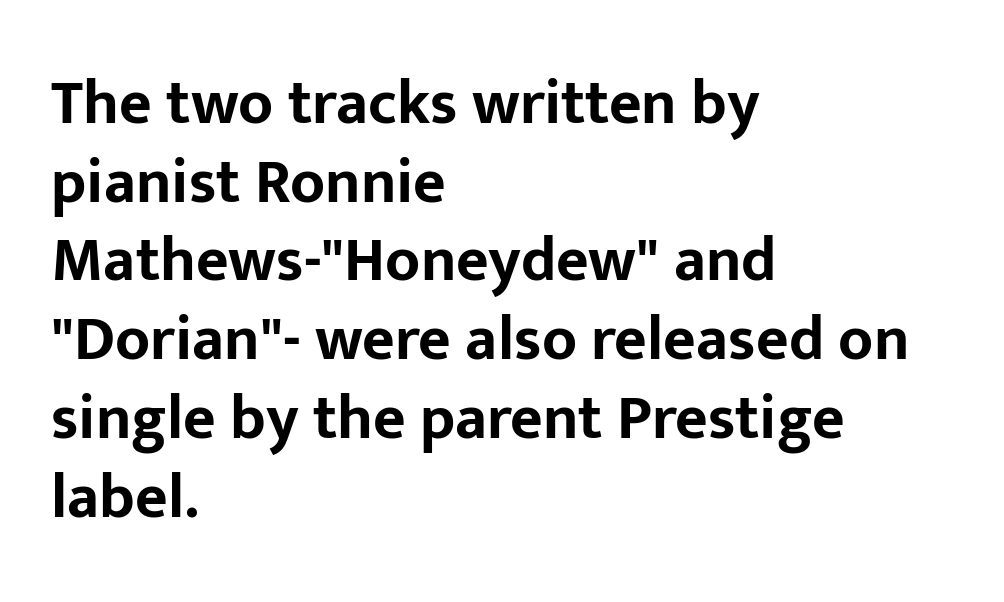
The image shows 63 px bold sans-serif type, upright; set left-aligned, normal line spacing (1.25x), normal letter spacing, not underlined; low stroke contrast and a medium x-height.
